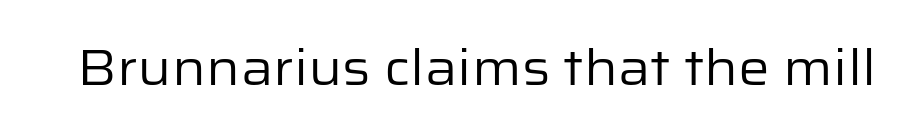
Q: Is the text bold? A: No.
Q: Is the text italic (slanted)? A: No, it is upright.
Q: Is the typeface a serif or a sans-serif typeface? A: Sans-serif.
Q: Is the text underlined? A: No.
Q: Is the spacing between letters normal or unusually wide? A: Normal.
Q: Width (condensed, normal, or wide)? A: Normal.
Q: Stroke contrast? A: Low.
Q: x-height? A: Medium.
Q: Monospaced? A: No.
